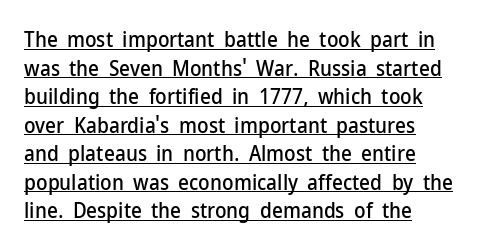
{"italic": "no", "underline": "yes", "line_spacing": "normal", "line_spacing_ratio": 1.36, "letter_spacing": "normal", "letter_spacing_em": 0.0, "glyph_px": 21}
